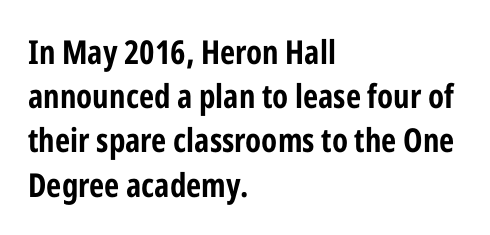
The foot of each line stays bare and open. These lines sit exactly where default settings would place them. Looks like regular typesetting: each glyph gets only the width it needs. Are there feet on the stems? There aren't — it's a sans.
